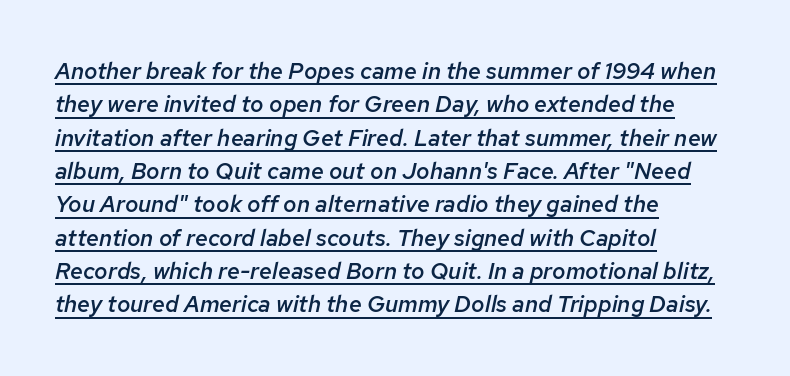
{"italic": "yes", "lean": "right", "slant_degrees": 12, "bold": "semi", "underline": "yes", "align": "left", "line_spacing": "normal", "line_spacing_ratio": 1.45, "letter_spacing": "normal", "letter_spacing_em": 0.0, "glyph_px": 23}
